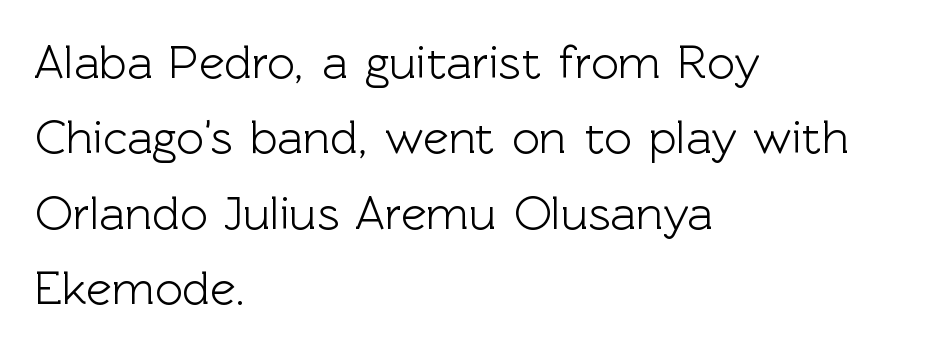
Q: Is the text italic (slanted)? A: No, it is upright.
Q: Is the typeface a serif or a sans-serif typeface? A: Sans-serif.
Q: Is the text underlined? A: No.
Q: How is the paragraph aligned? A: Left-aligned.
Q: Is the spacing between letters normal or unusually wide? A: Normal.
Q: Is the spacing between lines tight, normal or loose? A: Normal.
Q: Width (condensed, normal, or wide)? A: Normal.
Q: x-height? A: Medium.
Q: Monospaced? A: No.
